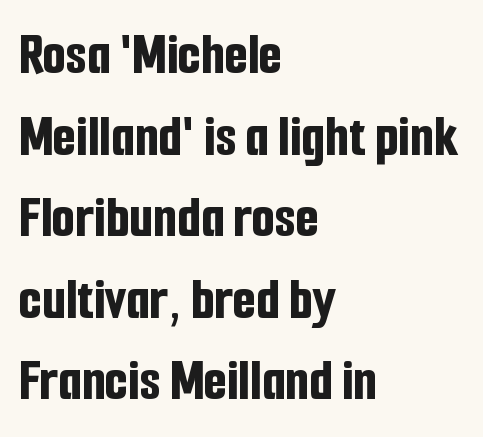
Q: Is the text bold? A: Yes.
Q: Is the text italic (slanted)? A: No, it is upright.
Q: Is the typeface a serif or a sans-serif typeface? A: Sans-serif.
Q: Is the text underlined? A: No.
Q: How is the paragraph aligned? A: Left-aligned.
Q: Is the spacing between letters normal or unusually wide? A: Normal.
Q: Is the spacing between lines tight, normal or loose? A: Normal.
Q: Width (condensed, normal, or wide)? A: Condensed.
Q: Stroke contrast? A: Low.
Q: x-height? A: Medium.
Q: Monospaced? A: No.
